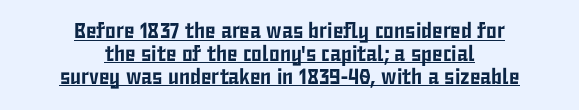
{"italic": "no", "underline": "yes", "align": "center", "line_spacing": "tight", "line_spacing_ratio": 1.04, "letter_spacing": "normal", "letter_spacing_em": 0.0, "glyph_px": 22}
